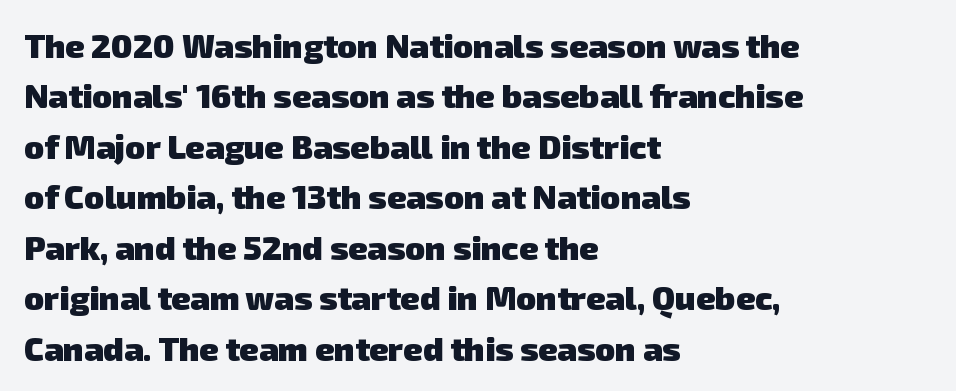
{"serif": "no", "bold": "yes", "weight": "heavy", "width": "normal", "stroke_contrast": "low", "x_height": "medium", "monospaced": "no", "underline": "no", "align": "left", "line_spacing": "normal", "line_spacing_ratio": 1.53, "letter_spacing": "normal", "letter_spacing_em": 0.0, "glyph_px": 33}
